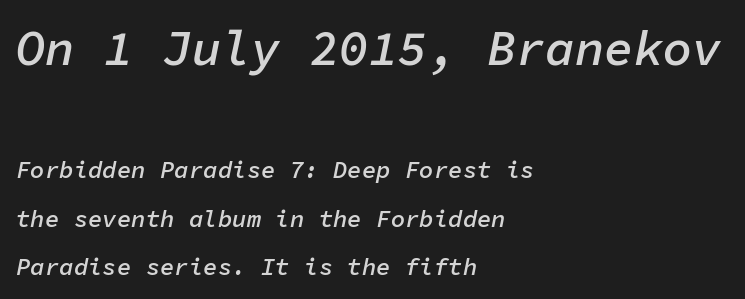
Q: Is the text bold? A: Semi-bold.
Q: Is the text italic (slanted)? A: Yes, it leans right by about 11 degrees.
Q: Is the text underlined? A: No.
Q: How is the paragraph aligned? A: Left-aligned.
Q: Is the spacing between letters normal or unusually wide? A: Normal.
Q: Is the spacing between lines tight, normal or loose? A: Loose.
Q: Which block of text is set in a larger size, the first (top) or the second (bottom)? A: The first (top) one.
Q: Width (condensed, normal, or wide)? A: Normal.
Q: Stroke contrast? A: Low.
Q: x-height? A: Medium.
Q: Monospaced? A: Yes.
